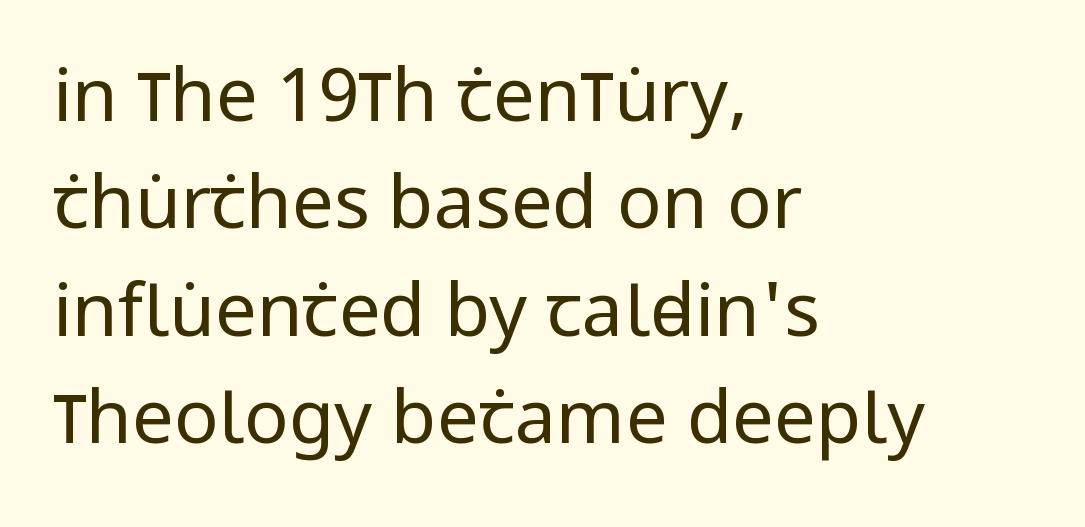
The image shows 74 px regular-weight, condensed sans-serif type, upright; set left-aligned, normal line spacing (1.45x), normal letter spacing, not underlined; low stroke contrast and a large x-height.
